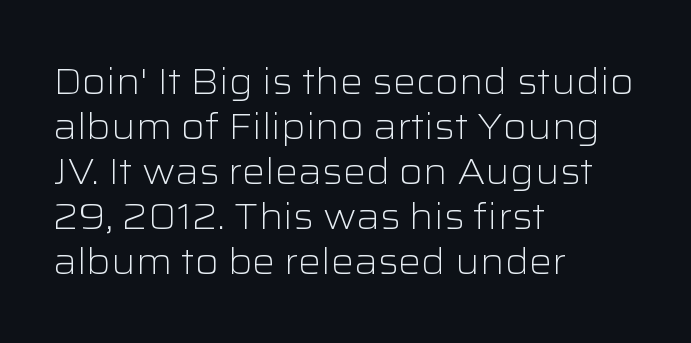
Q: Is the text bold? A: No.
Q: Is the text italic (slanted)? A: No, it is upright.
Q: Is the typeface a serif or a sans-serif typeface? A: Sans-serif.
Q: Is the text underlined? A: No.
Q: How is the paragraph aligned? A: Left-aligned.
Q: Is the spacing between letters normal or unusually wide? A: Normal.
Q: Is the spacing between lines tight, normal or loose? A: Normal.
Q: Width (condensed, normal, or wide)? A: Wide.
Q: Stroke contrast? A: Low.
Q: x-height? A: Medium.
Q: Monospaced? A: No.
